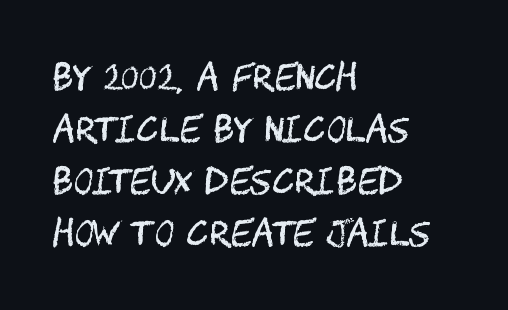
Q: Is the text bold? A: No.
Q: Is the text italic (slanted)? A: No, it is upright.
Q: Is the typeface a serif or a sans-serif typeface? A: Sans-serif.
Q: Is the text underlined? A: No.
Q: How is the paragraph aligned? A: Left-aligned.
Q: Is the spacing between letters normal or unusually wide? A: Normal.
Q: Is the spacing between lines tight, normal or loose? A: Normal.
Q: Width (condensed, normal, or wide)? A: Condensed.
Q: Stroke contrast? A: Medium.
Q: x-height? A: Large.
